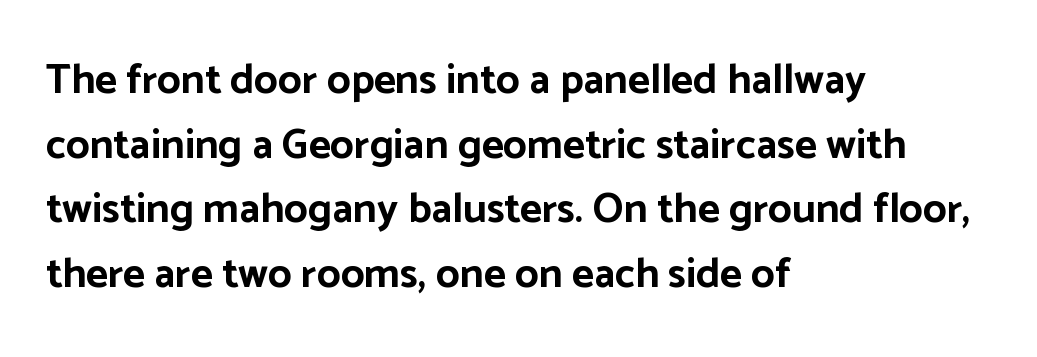
The image shows 42 px bold sans-serif type, upright; set left-aligned, normal line spacing (1.54x), normal letter spacing, not underlined; low stroke contrast and a medium x-height.
